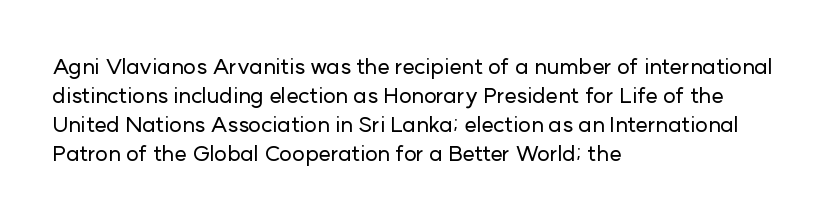
{"italic": "no", "underline": "no", "align": "left", "line_spacing": "normal", "line_spacing_ratio": 1.32, "letter_spacing": "normal", "letter_spacing_em": 0.0, "glyph_px": 22}
